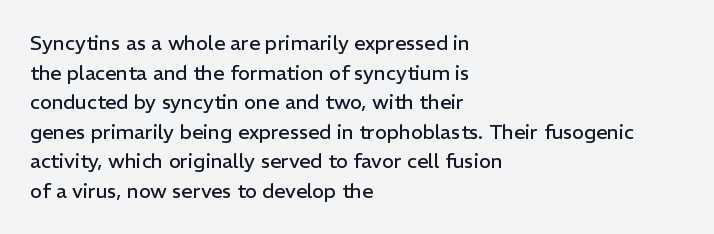
Q: Is the text bold? A: No.
Q: Is the text italic (slanted)? A: No, it is upright.
Q: Is the text underlined? A: No.
Q: How is the paragraph aligned? A: Left-aligned.
Q: Is the spacing between letters normal or unusually wide? A: Normal.
Q: Is the spacing between lines tight, normal or loose? A: Normal.
